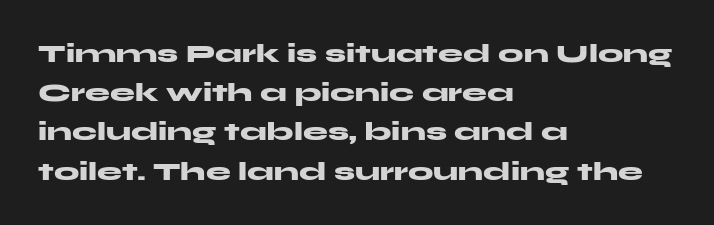
The image shows 25 px bold type, upright; set left-aligned, normal line spacing (1.57x), normal letter spacing, not underlined.
